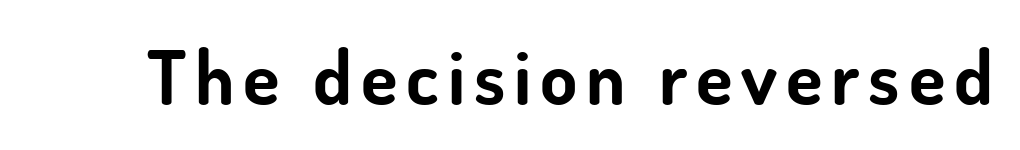
The passage shown is typed in a proportional face where columns would drift. Emphasis by weight is at full strength: bold. Check the space under the baseline: it is left empty. No italicization has been applied; the sample stays upright. You can tell from the bare stems that sans-serif type was used.
